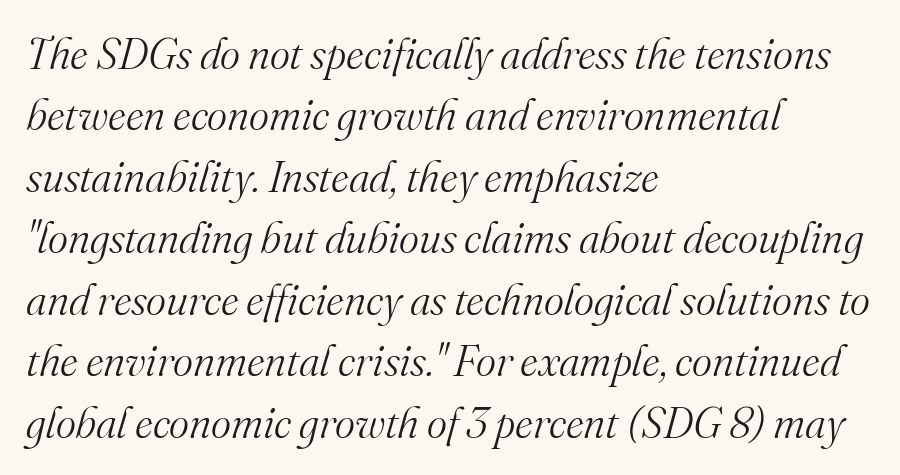
Q: Is the text bold? A: No.
Q: Is the text italic (slanted)? A: Yes, it leans right by about 16 degrees.
Q: Is the typeface a serif or a sans-serif typeface? A: Serif.
Q: Is the text underlined? A: No.
Q: How is the paragraph aligned? A: Left-aligned.
Q: Is the spacing between letters normal or unusually wide? A: Normal.
Q: Is the spacing between lines tight, normal or loose? A: Normal.
Q: Width (condensed, normal, or wide)? A: Normal.
Q: Stroke contrast? A: Medium.
Q: x-height? A: Small.
Q: Monospaced? A: No.
